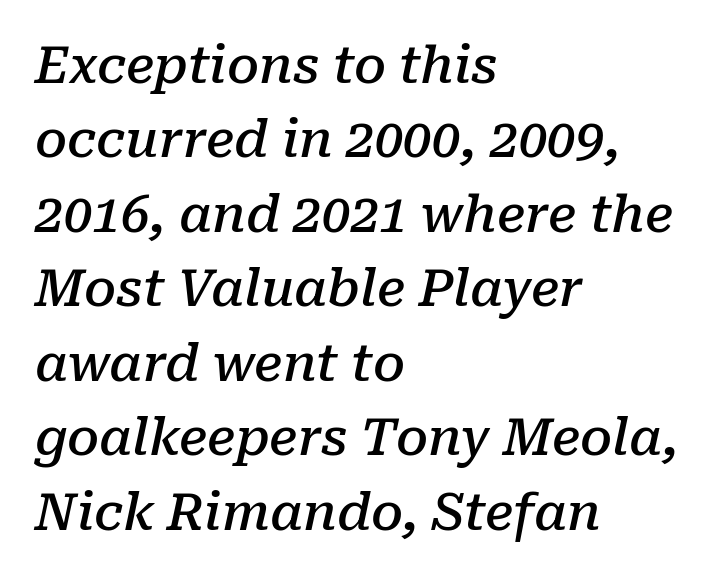
The image shows 51 px semibold serif type, italic (leaning right); set left-aligned, normal line spacing (1.46x), normal letter spacing, not underlined; low stroke contrast and a medium x-height.
